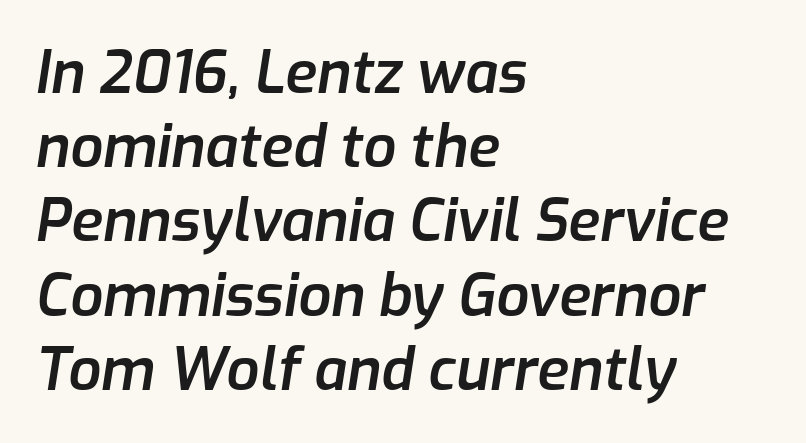
The image shows 58 px semibold type, italic (leaning right); set left-aligned, normal line spacing (1.28x), normal letter spacing, not underlined; low stroke contrast and a medium x-height.
